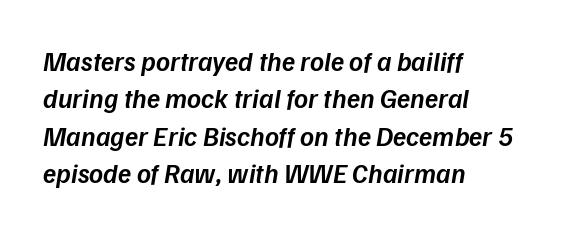
The image shows 27 px text type, italic (leaning right); set left-aligned, normal line spacing (1.38x), normal letter spacing, not underlined.
